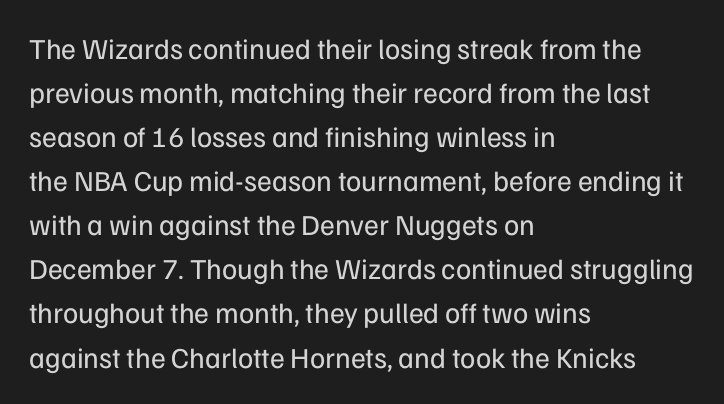
Q: Is the text bold? A: No.
Q: Is the text italic (slanted)? A: No, it is upright.
Q: Is the typeface a serif or a sans-serif typeface? A: Sans-serif.
Q: Is the text underlined? A: No.
Q: How is the paragraph aligned? A: Left-aligned.
Q: Is the spacing between letters normal or unusually wide? A: Normal.
Q: Is the spacing between lines tight, normal or loose? A: Normal.
Q: Width (condensed, normal, or wide)? A: Normal.
Q: Stroke contrast? A: Low.
Q: x-height? A: Medium.
Q: Monospaced? A: No.
